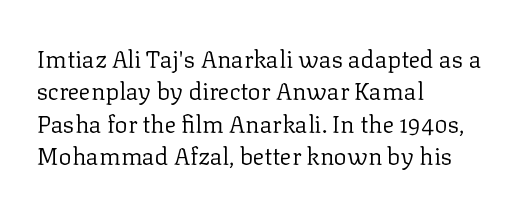
The image shows 24 px text type, upright; set left-aligned, normal line spacing (1.35x), normal letter spacing, not underlined.
